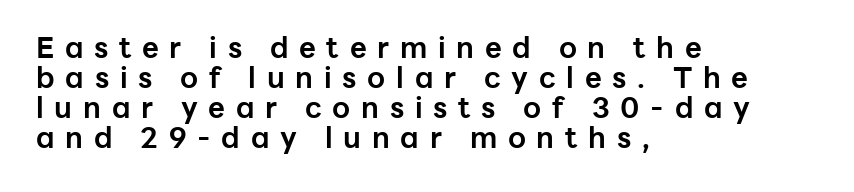
The image shows 29 px bold sans-serif type, upright; set left-aligned, tight line spacing (1.03x), unusually wide letter spacing (+0.37 em), not underlined; low stroke contrast and a medium x-height.
